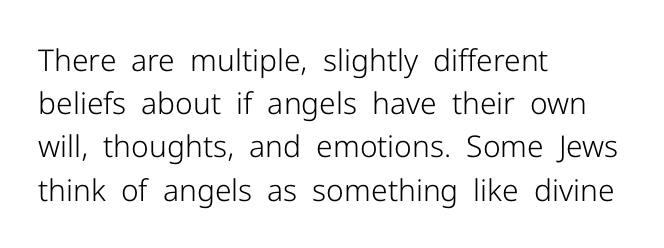
{"serif": "no", "italic": "no", "bold": "no", "weight": "light", "width": "normal", "stroke_contrast": "low", "x_height": "medium", "monospaced": "no", "underline": "no", "align": "left", "line_spacing": "normal", "line_spacing_ratio": 1.44, "letter_spacing": "normal", "letter_spacing_em": 0.0, "glyph_px": 30}
